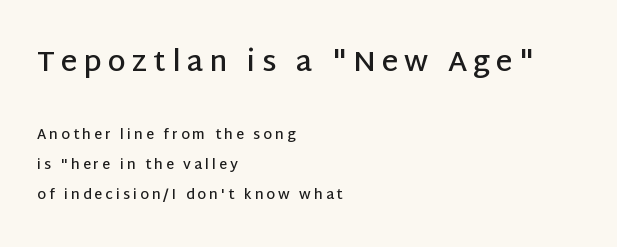
Q: Is the text bold? A: Semi-bold.
Q: Is the text italic (slanted)? A: No, it is upright.
Q: Is the typeface a serif or a sans-serif typeface? A: Sans-serif.
Q: Is the text underlined? A: No.
Q: How is the paragraph aligned? A: Left-aligned.
Q: Is the spacing between letters normal or unusually wide? A: Unusually wide.
Q: Is the spacing between lines tight, normal or loose? A: Loose.
Q: Which block of text is set in a larger size, the first (top) or the second (bottom)? A: The first (top) one.
Q: Width (condensed, normal, or wide)? A: Normal.
Q: Stroke contrast? A: Low.
Q: x-height? A: Large.
Q: Monospaced? A: No.
